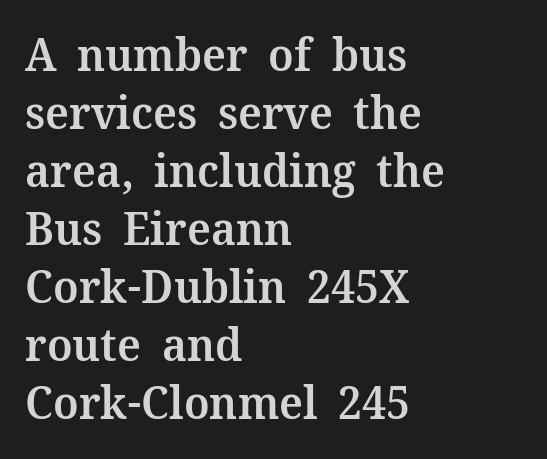
{"serif": "yes", "italic": "no", "bold": "semi", "weight": "semibold", "width": "normal", "stroke_contrast": "medium", "x_height": "medium", "monospaced": "no", "underline": "no", "align": "left", "line_spacing": "normal", "line_spacing_ratio": 1.26, "letter_spacing": "normal", "letter_spacing_em": 0.0, "glyph_px": 46}
